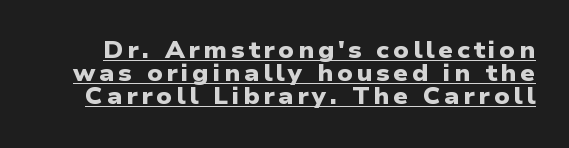
The passage shown is emphatically bold. The rendering uses a small line-height, squeezing the rows. The rendering uses the underline text-decoration.
